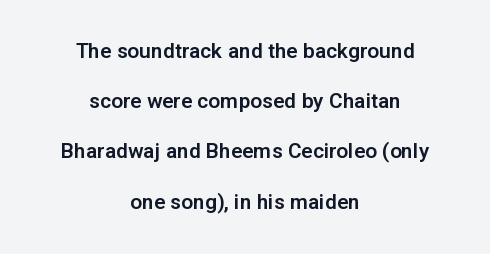
{"italic": "no", "underline": "no", "align": "center", "line_spacing": "loose", "line_spacing_ratio": 2.39, "letter_spacing": "normal", "letter_spacing_em": 0.0, "glyph_px": 21}
